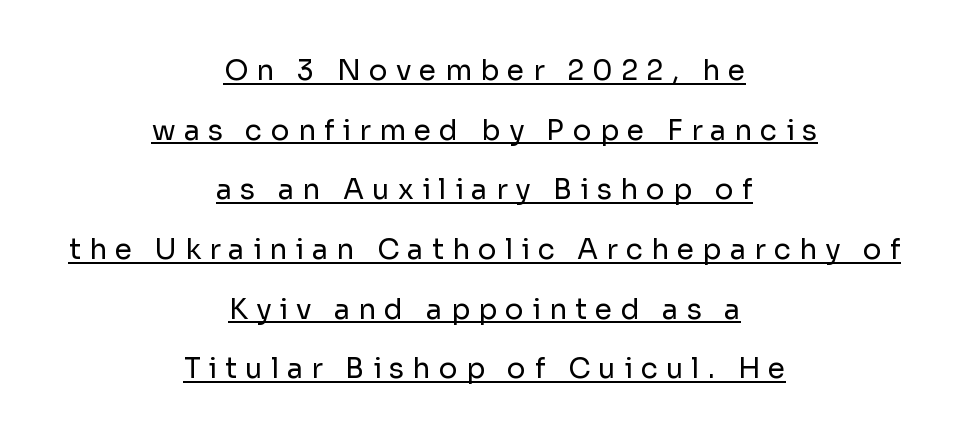
Horizontal bands of white between lines are thick stripes. This sample uses expanded letter spacing, leaving extra air between glyphs. Check where the strokes stop: nothing finishes them off — pure sans. Proportional: the letters do not fall into vertical columns. This sample uses an upright cut, with every glyph sitting square on the baseline. Visually the block forms a symmetrical silhouette, jagged on both flanks.
